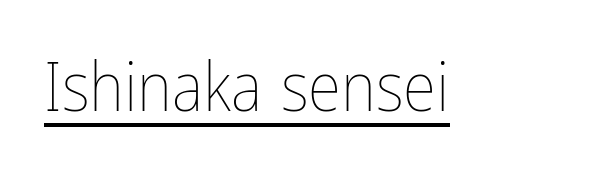
The image shows 68 px thin, condensed type, upright; set normal letter spacing, underlined; low stroke contrast and a medium x-height.
